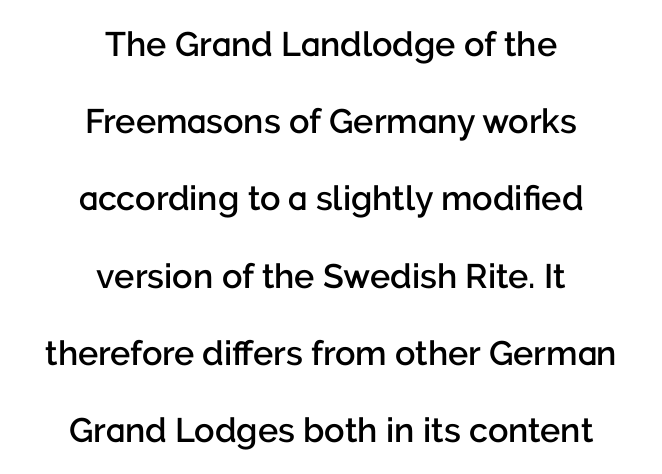
The lettering holds an erect, upright posture throughout. Where is the straight margin? There isn't one; the lines are centered. Does the leading feel generous? Absolutely, it's lavish. The face used here is rendered with its standard letterfit.
